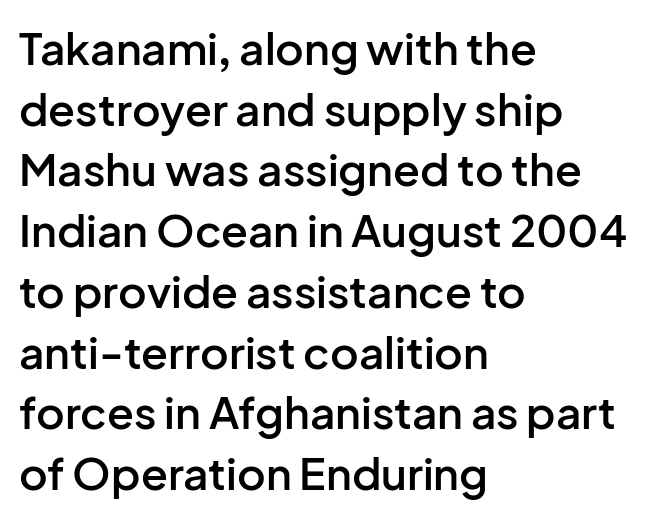
Ordinary non-slanted type is in use. The face used here is a semibold: visibly heavier than regular, lighter than bold. Spacing between characters is what you'd get straight out of the box. The block of text has a typical density, with ordinary space between rows. Descender tails drop into unmarked territory.
